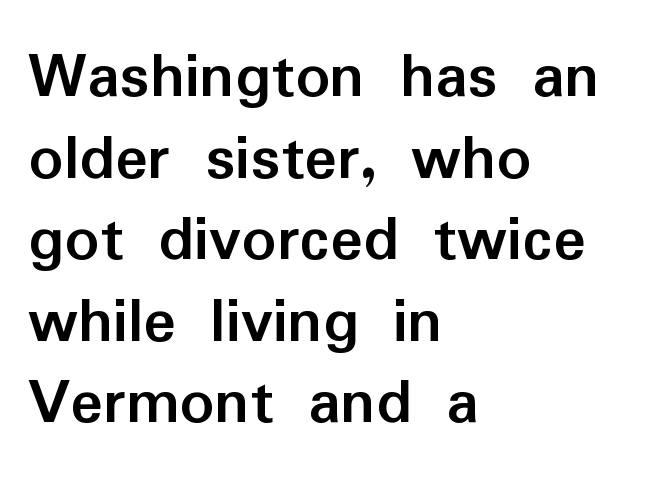
Is there any slant? The stems are plumb. Serif or sans? Sans — the stroke terminals are bare. The setting favours the left margin, as ordinary paragraphs usually do. The face used here is proportionally spaced, like ordinary book or web type. The space beneath each line is pristine and unruled.
